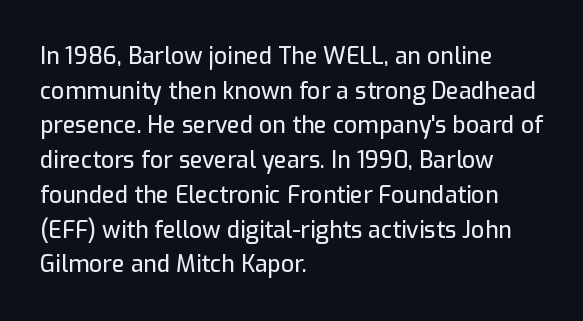
Students, observe: this is what conventionally led text looks like. Has an underline been added? It has not. Words appear dense and cohesive because spacing is normal. If you drew a ruler down the left edge, every line would touch it.
